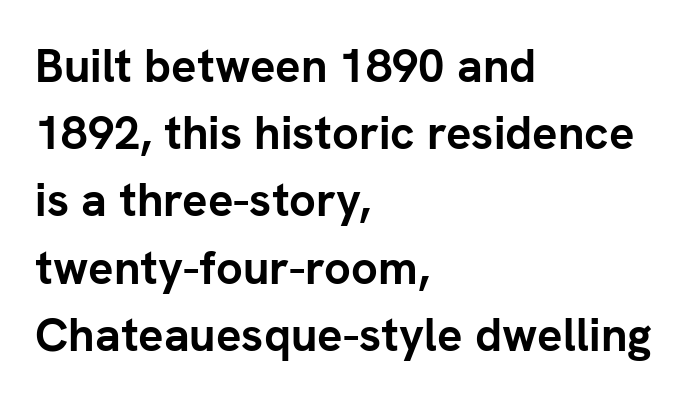
Q: Is the text bold? A: Yes.
Q: Is the text italic (slanted)? A: No, it is upright.
Q: Is the typeface a serif or a sans-serif typeface? A: Sans-serif.
Q: Is the text underlined? A: No.
Q: How is the paragraph aligned? A: Left-aligned.
Q: Is the spacing between letters normal or unusually wide? A: Normal.
Q: Is the spacing between lines tight, normal or loose? A: Normal.
Q: Width (condensed, normal, or wide)? A: Normal.
Q: Stroke contrast? A: Low.
Q: x-height? A: Medium.
Q: Monospaced? A: No.
